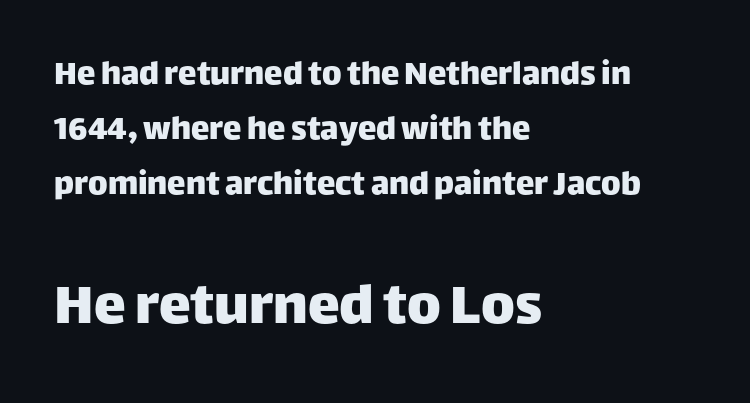
Stroke terminals: plain, sans-serif. The vertical gap from one line to the next is medium. Observe the ordinary spacing: letters are neighbours, not strangers. Is this a fixed-width face? No — the glyphs have proportional, varying widths. The foot of each line stays bare and open. Reading down the block, your eye returns to a fixed left position each line.
